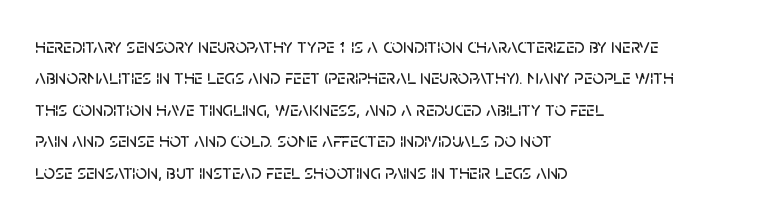
Q: Is the text italic (slanted)? A: No, it is upright.
Q: Is the text underlined? A: No.
Q: How is the paragraph aligned? A: Left-aligned.
Q: Is the spacing between letters normal or unusually wide? A: Normal.
Q: Is the spacing between lines tight, normal or loose? A: Normal.
